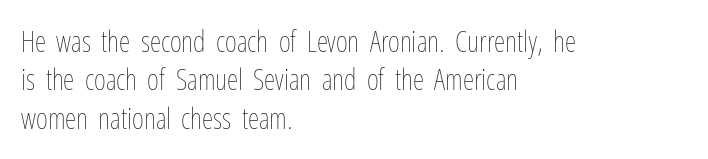
The designer left line spacing at the default. Note the varied advance widths — an 'i' is clearly narrower than an 'm'. Horizontal alignment here is leftward, the default for most running prose. The string is rendered with underlining switched off.
